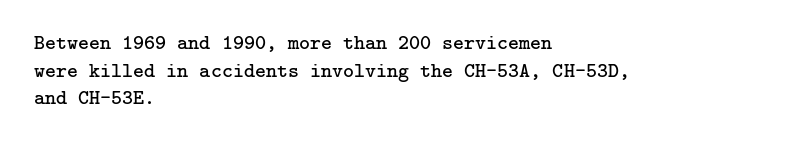
The image shows 21 px text type, upright; set left-aligned, normal line spacing (1.32x), normal letter spacing, not underlined.
